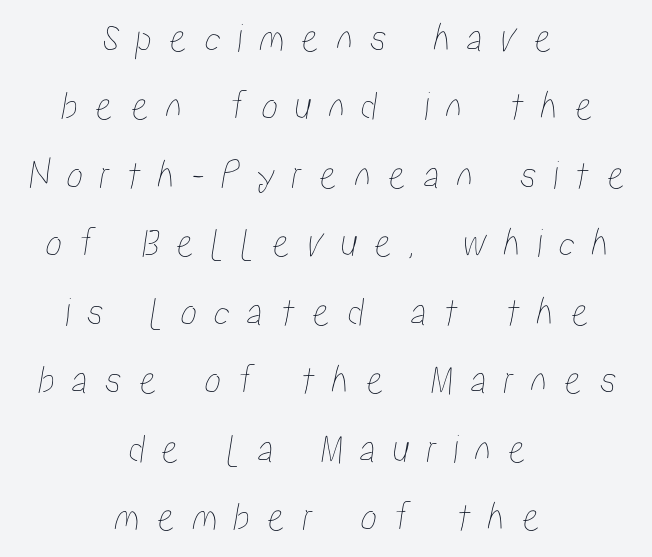
Normally led — the rows are evenly, conventionally spaced. Spacing verdict: proportional, widths tailored to each character. Honestly, there is no underline to notice here at all. Both edges are ragged and mirror each other, which tells us the setting is centered. Each word looks stretched out because of the extra space between its letters.
